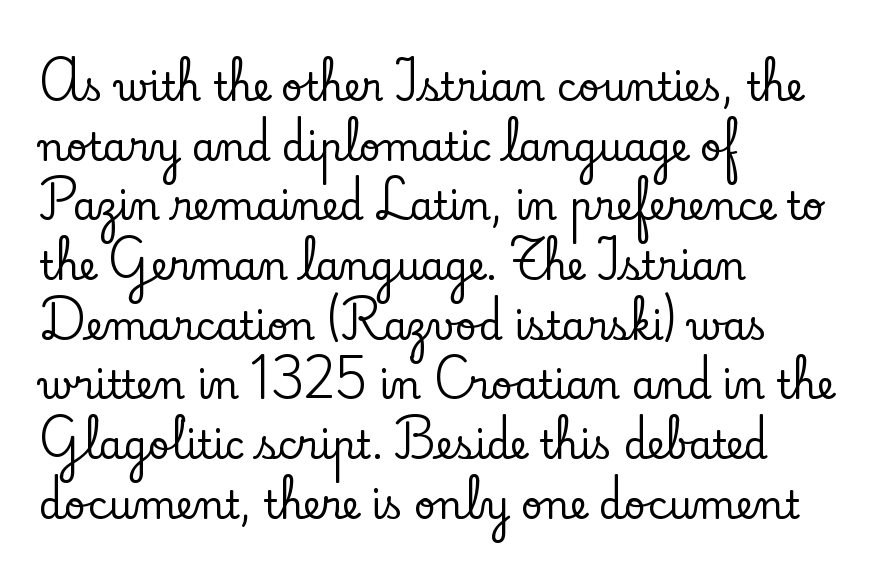
Font category for this specimen: serif. Do the characters align in a grid? No, the font is proportional. The letters sit at their default tracking, neither squeezed nor spread. This is the regular roman posture of the typeface. This block has exactly the height ordinary leading produces.
